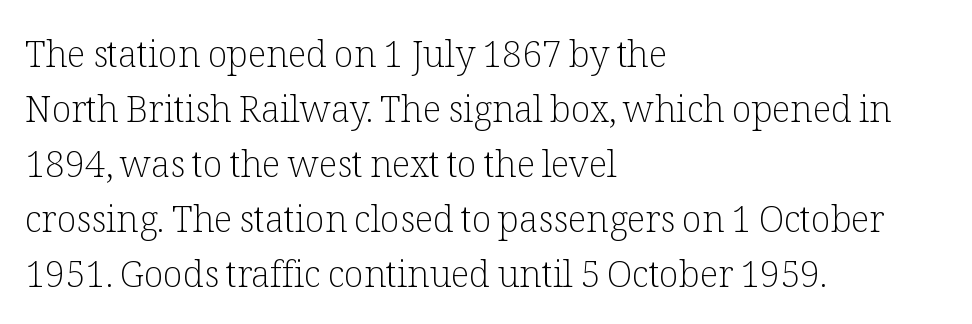
Think of a printed novel: that variable character pitch is what you see here. The type is set solid horizontally, with unmodified tracking. Italic? Not at all — the glyphs are vertical. The letters carry serifs — small finishing strokes at the ends of their stems.
